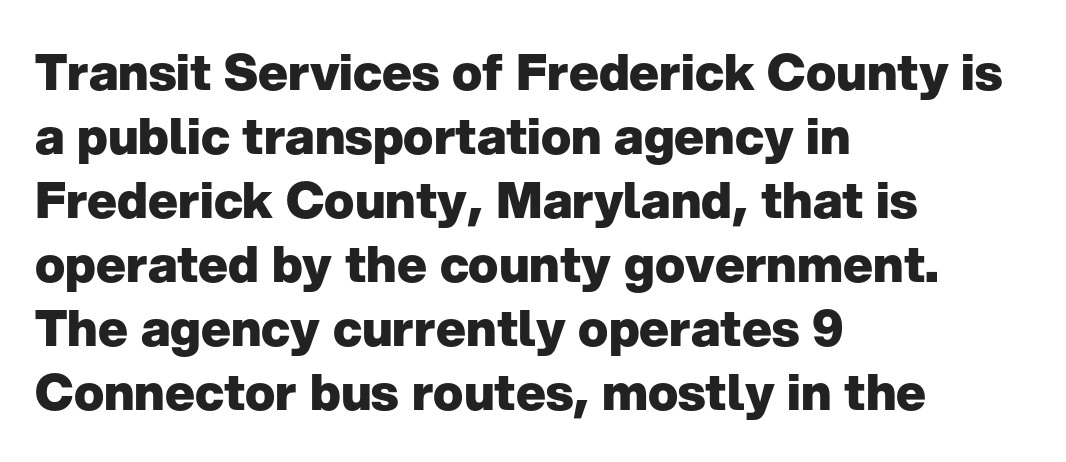
The image shows 50 px heavy sans-serif type, upright; set left-aligned, normal line spacing (1.28x), normal letter spacing, not underlined; low stroke contrast and a medium x-height.
